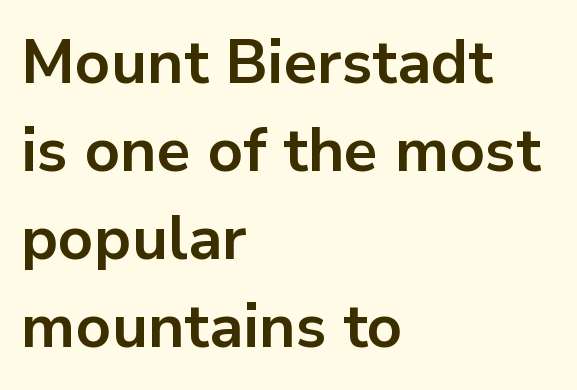
{"serif": "no", "italic": "no", "bold": "yes", "weight": "bold", "width": "normal", "stroke_contrast": "low", "x_height": "medium", "monospaced": "no", "underline": "no", "align": "left", "line_spacing": "normal", "line_spacing_ratio": 1.44, "letter_spacing": "normal", "letter_spacing_em": 0.0, "glyph_px": 61}
